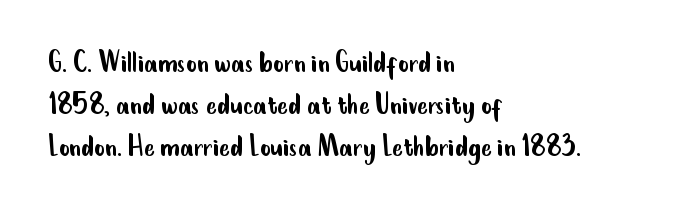
{"serif": "no", "italic": "no", "bold": "no", "weight": "regular", "width": "condensed", "stroke_contrast": "low", "x_height": "small", "monospaced": "no", "underline": "no", "align": "left", "line_spacing": "normal", "line_spacing_ratio": 1.32, "letter_spacing": "normal", "letter_spacing_em": 0.0, "glyph_px": 32}
